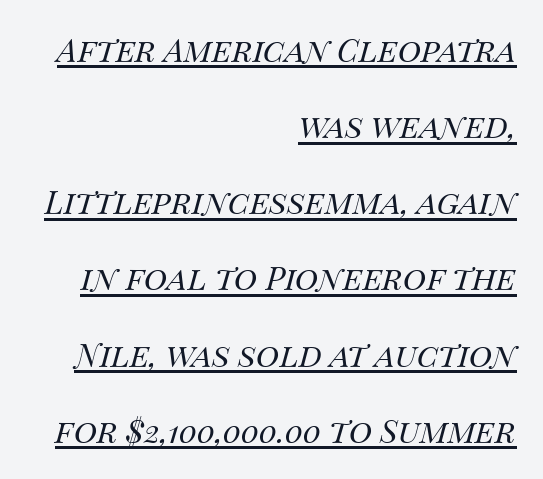
The image shows 32 px regular-weight type, italic (leaning right); set right-aligned, loose line spacing (2.38x), normal letter spacing, underlined; medium stroke contrast and a large x-height.
